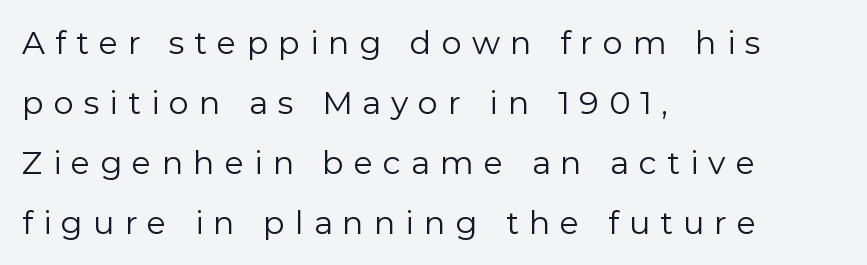
Q: Is the text bold? A: No.
Q: Is the text italic (slanted)? A: No, it is upright.
Q: Is the typeface a serif or a sans-serif typeface? A: Sans-serif.
Q: Is the text underlined? A: No.
Q: How is the paragraph aligned? A: Left-aligned.
Q: Is the spacing between letters normal or unusually wide? A: Unusually wide.
Q: Width (condensed, normal, or wide)? A: Normal.
Q: Stroke contrast? A: Low.
Q: x-height? A: Medium.
Q: Monospaced? A: No.
